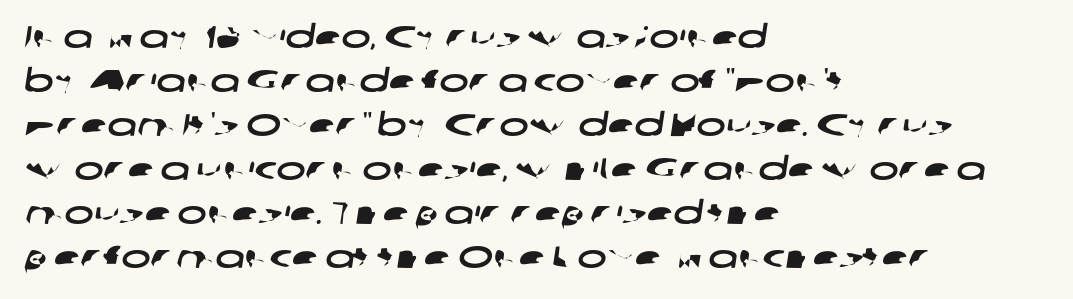
{"serif": "no", "width": "wide", "stroke_contrast": "low", "x_height": "medium", "monospaced": "no", "underline": "no", "align": "left", "line_spacing": "normal", "line_spacing_ratio": 1.42, "letter_spacing": "normal", "letter_spacing_em": 0.0, "glyph_px": 31}
